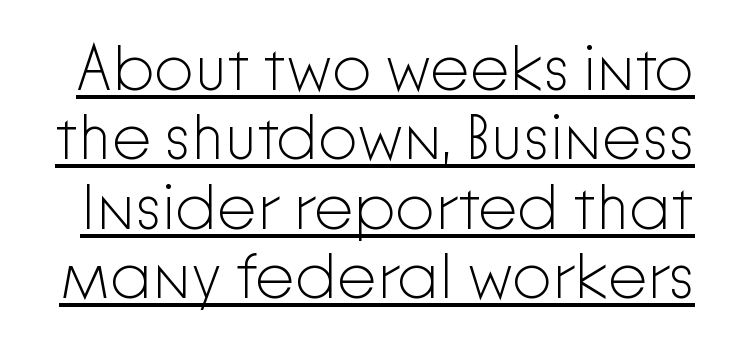
The lines are packed closely together with very little leading. The face used here is proportionally spaced, like ordinary book or web type. In terms of letterform style, serifs are entirely absent. Short note: letters normally spaced. Do the letters lean? They stand straight.
